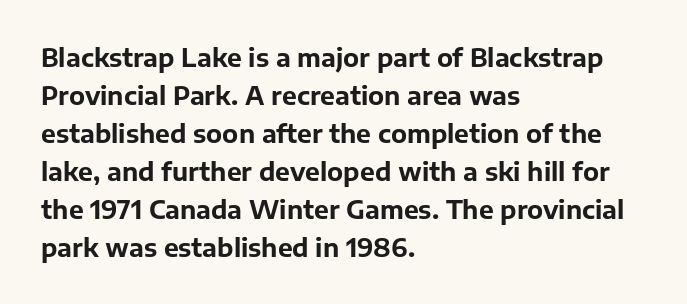
Q: Is the text bold? A: Yes.
Q: Is the text italic (slanted)? A: No, it is upright.
Q: Is the text underlined? A: No.
Q: How is the paragraph aligned? A: Left-aligned.
Q: Is the spacing between letters normal or unusually wide? A: Normal.
Q: Is the spacing between lines tight, normal or loose? A: Normal.
